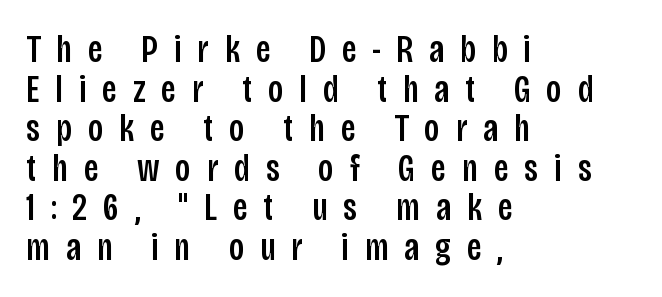
{"serif": "no", "italic": "no", "width": "condensed", "stroke_contrast": "low", "x_height": "large", "monospaced": "no", "underline": "no", "align": "left", "line_spacing": "tight", "line_spacing_ratio": 1.04, "letter_spacing": "wide", "letter_spacing_em": 0.42, "glyph_px": 38}
